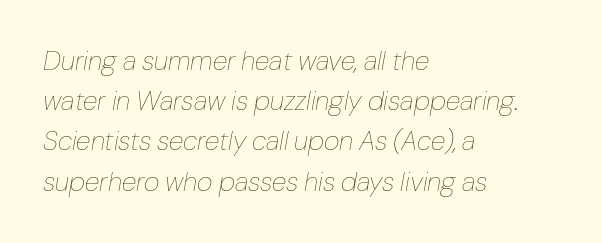
The image shows 27 px text type, italic (leaning right); set left-aligned, normal line spacing (1.49x), normal letter spacing, not underlined.
